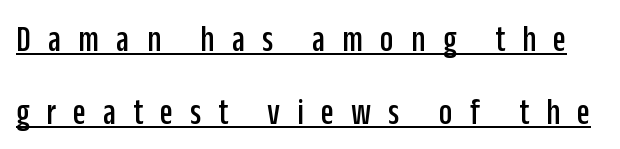
Q: Is the text italic (slanted)? A: No, it is upright.
Q: Is the typeface a serif or a sans-serif typeface? A: Sans-serif.
Q: Is the text underlined? A: Yes.
Q: Is the spacing between letters normal or unusually wide? A: Unusually wide.
Q: Is the spacing between lines tight, normal or loose? A: Loose.
Q: Width (condensed, normal, or wide)? A: Condensed.
Q: Stroke contrast? A: Low.
Q: x-height? A: Large.
Q: Monospaced? A: No.
